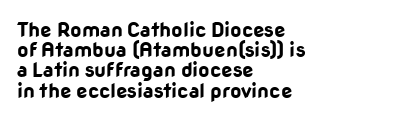
{"italic": "no", "bold": "yes", "underline": "no", "align": "left", "line_spacing": "tight", "line_spacing_ratio": 1.01, "letter_spacing": "normal", "letter_spacing_em": 0.0, "glyph_px": 20}
